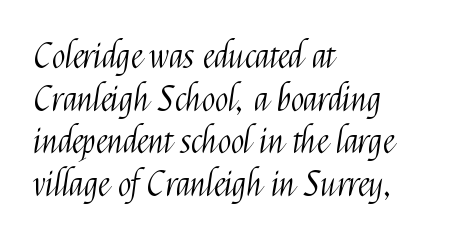
The rendering anchors every line to the left-hand side. The weight would be labelled regular, book, light, or lighter still. Each letter's strokes conclude bluntly, with no projecting serifs. Unmarked baselines from the first word to the last.
